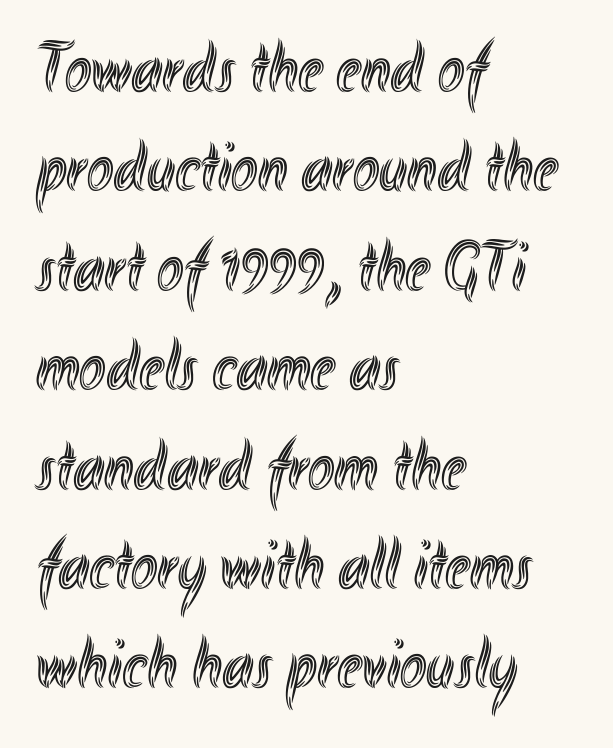
The foot of each line stays bare and open. The passage is arranged the way most books set body copy — flush left. These lines keep a tight, regular rhythm from letter to letter. Whoever set this chose a conventional vertical rhythm.
